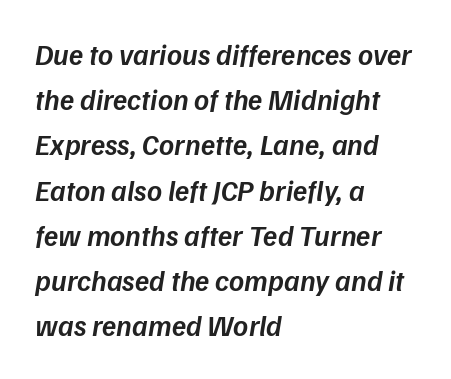
The image shows 29 px semibold type, italic (leaning right); set left-aligned, normal line spacing (1.56x), normal letter spacing, not underlined; low stroke contrast and a medium x-height.
